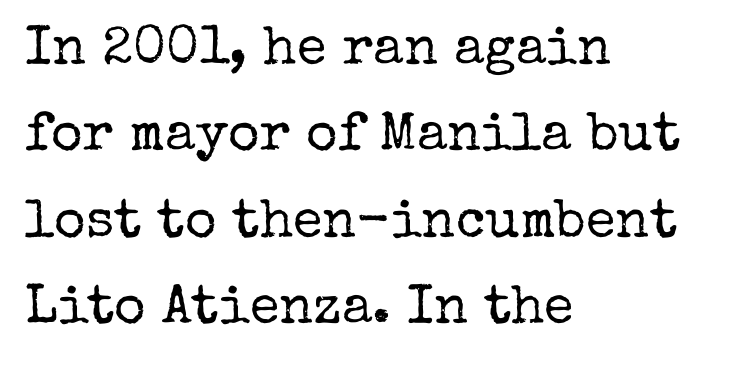
{"serif": "yes", "italic": "no", "bold": "no", "weight": "regular", "width": "normal", "stroke_contrast": "low", "x_height": "medium", "monospaced": "no", "underline": "no", "align": "left", "line_spacing": "normal", "line_spacing_ratio": 1.6, "letter_spacing": "normal", "letter_spacing_em": 0.0, "glyph_px": 54}
